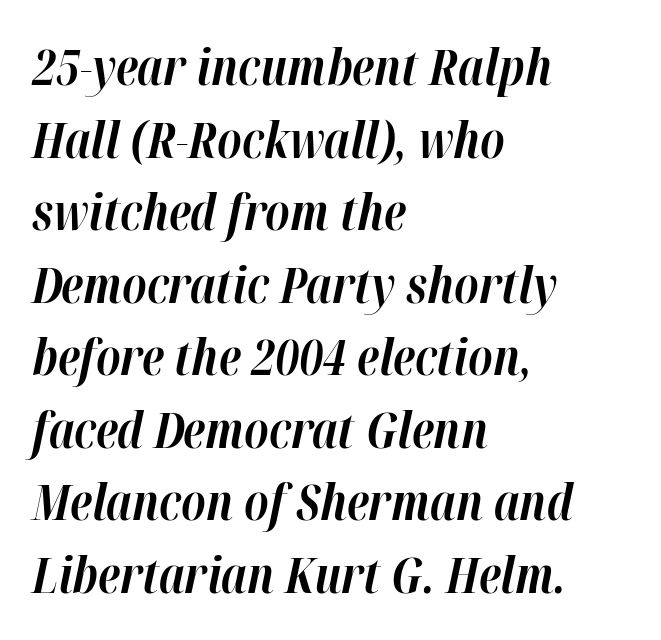
{"italic": "yes", "lean": "right", "slant_degrees": 12, "bold": "yes", "weight": "bold", "width": "normal", "stroke_contrast": "high", "x_height": "medium", "monospaced": "no", "underline": "no", "align": "left", "line_spacing": "normal", "line_spacing_ratio": 1.48, "letter_spacing": "normal", "letter_spacing_em": 0.0, "glyph_px": 49}
